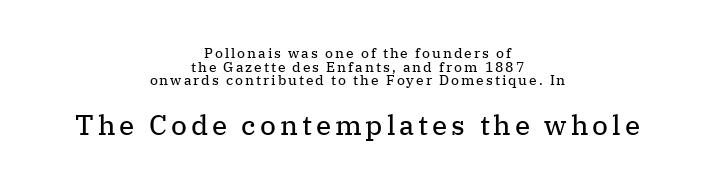
Q: Is the text bold? A: No.
Q: Is the text italic (slanted)? A: No, it is upright.
Q: Is the typeface a serif or a sans-serif typeface? A: Serif.
Q: Is the text underlined? A: No.
Q: How is the paragraph aligned? A: Centered.
Q: Is the spacing between lines tight, normal or loose? A: Tight.
Q: Which block of text is set in a larger size, the first (top) or the second (bottom)? A: The second (bottom) one.
Q: Width (condensed, normal, or wide)? A: Normal.
Q: Stroke contrast? A: Medium.
Q: x-height? A: Medium.
Q: Monospaced? A: No.
